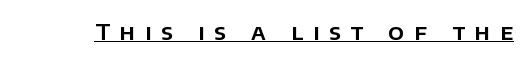
Each line of the rendering has a horizontal stroke beneath the glyphs. The type sits square on the baseline with zero lean. This rendering widens character spacing well past its baseline value.
